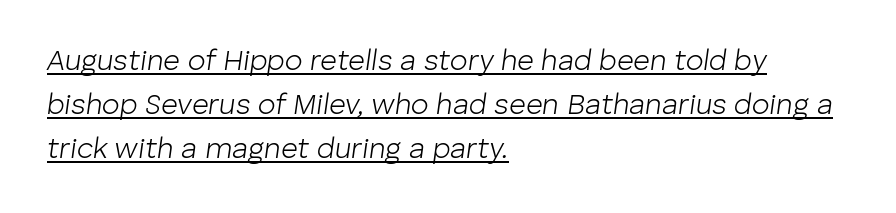
Compared with a centered layout, this one pins lines to the left instead. Is the letter spacing exaggerated? No — it looks like the ordinary default. Italic? Definitely — the glyphs are oblique. Do the characters align in a grid? No, the font is proportional. This reads as an unemphasized weight, regular at the heaviest. Regular leading.
